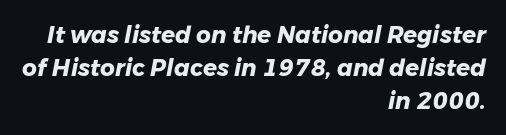
The image shows 23 px bold type, italic (leaning right); set right-aligned, normal line spacing (1.43x), normal letter spacing, not underlined.
